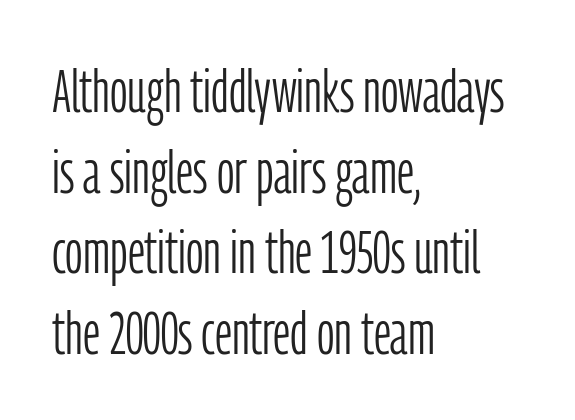
The image shows 61 px light, condensed sans-serif type, upright; set left-aligned, normal line spacing (1.32x), normal letter spacing, not underlined; low stroke contrast and a medium x-height.
